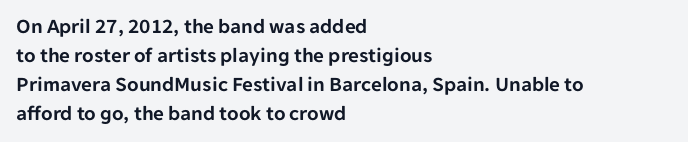
Does the leading feel generous? No, just average. Nobody touched the tracking dial on this one. This is the regular roman posture of the typeface. Visually the block forms a straight wall on the left and a jagged coastline on the right.
